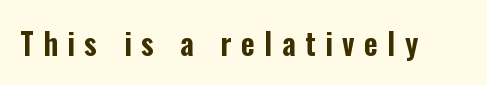
Tracking here is generous; glyphs stand well apart from one another. The passage shown is typed in a proportional face where columns would drift. Is this a sans? Yes — the strokes have no serifs. The letters stand straight up with perfectly vertical stems. This rendering features lettering with no underline.
